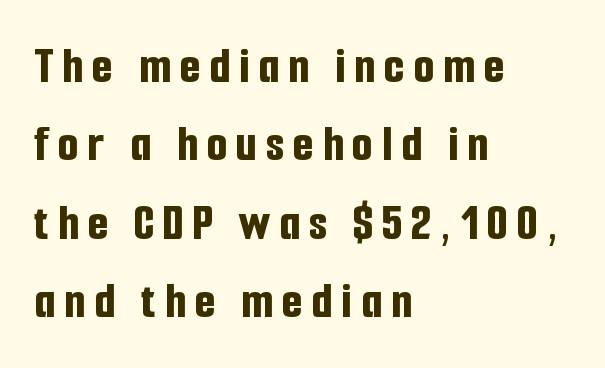
Q: Is the text bold? A: Yes.
Q: Is the text italic (slanted)? A: No, it is upright.
Q: Is the typeface a serif or a sans-serif typeface? A: Sans-serif.
Q: Is the text underlined? A: No.
Q: How is the paragraph aligned? A: Left-aligned.
Q: Is the spacing between lines tight, normal or loose? A: Normal.
Q: Width (condensed, normal, or wide)? A: Condensed.
Q: Stroke contrast? A: Low.
Q: x-height? A: Medium.
Q: Monospaced? A: No.
